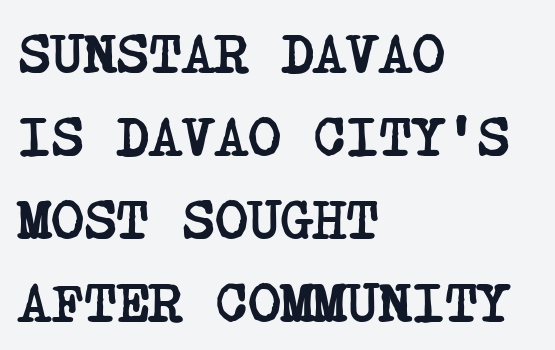
{"serif": "yes", "bold": "yes", "weight": "semibold", "width": "condensed", "stroke_contrast": "low", "x_height": "large", "underline": "no", "align": "left", "line_spacing": "normal", "line_spacing_ratio": 1.48, "letter_spacing": "normal", "letter_spacing_em": 0.0, "glyph_px": 56}
